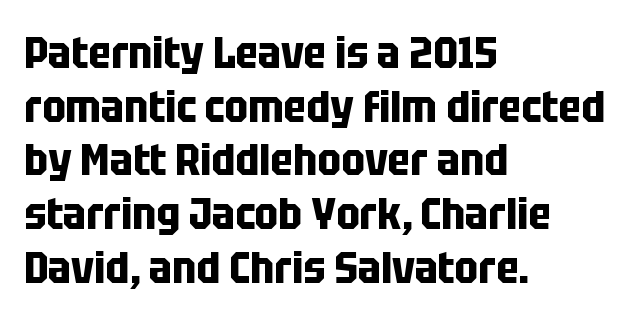
{"serif": "no", "italic": "no", "bold": "yes", "weight": "bold", "width": "condensed", "stroke_contrast": "low", "x_height": "large", "monospaced": "no", "underline": "no", "align": "left", "line_spacing_ratio": 1.22, "letter_spacing": "normal", "letter_spacing_em": 0.0, "glyph_px": 44}
